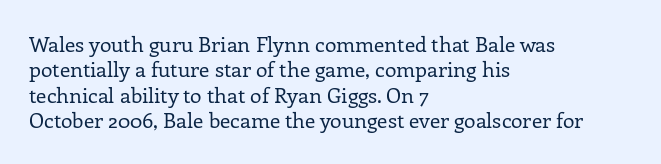
Q: Is the text bold? A: No.
Q: Is the text italic (slanted)? A: No, it is upright.
Q: Is the text underlined? A: No.
Q: How is the paragraph aligned? A: Left-aligned.
Q: Is the spacing between letters normal or unusually wide? A: Normal.
